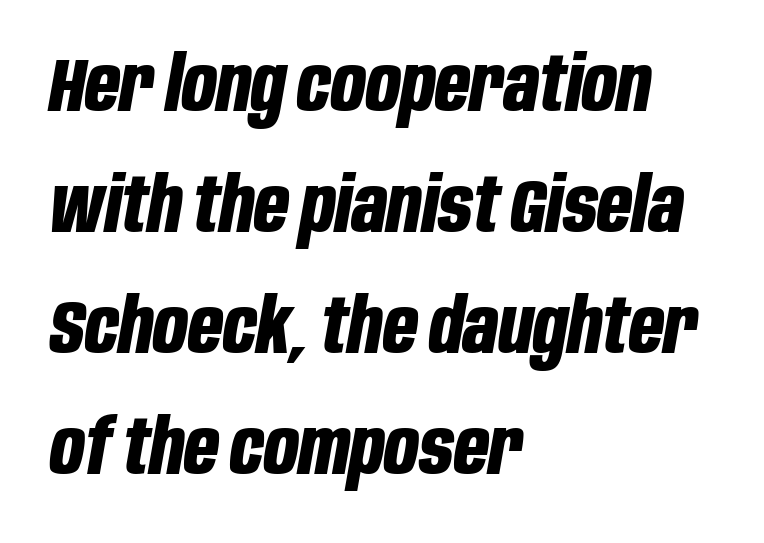
Q: Is the text bold? A: Yes.
Q: Is the text italic (slanted)? A: Yes, it leans right by about 10 degrees.
Q: Is the text underlined? A: No.
Q: How is the paragraph aligned? A: Left-aligned.
Q: Is the spacing between letters normal or unusually wide? A: Normal.
Q: Is the spacing between lines tight, normal or loose? A: Normal.
Q: Width (condensed, normal, or wide)? A: Condensed.
Q: Stroke contrast? A: Low.
Q: x-height? A: Large.
Q: Monospaced? A: No.
